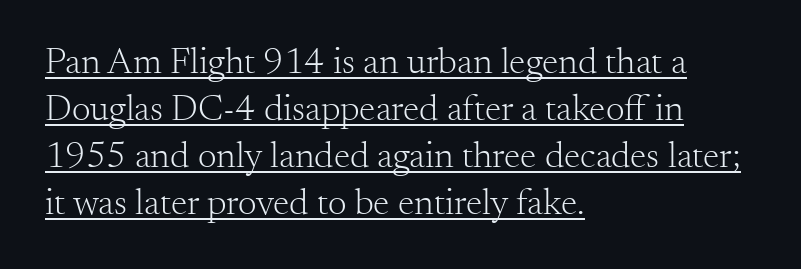
The image shows 37 px light serif type, upright; set left-aligned, normal line spacing (1.27x), normal letter spacing, underlined; medium stroke contrast and a small x-height.
